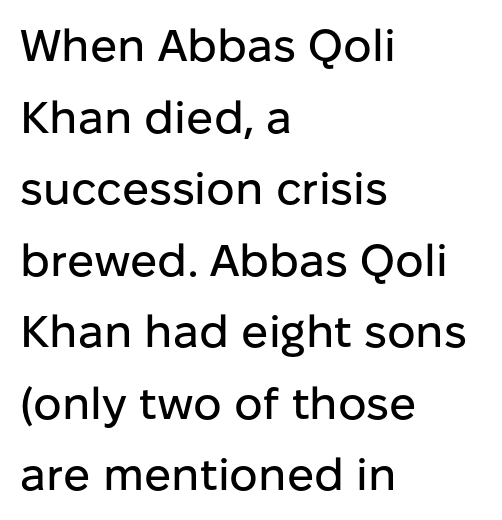
The image shows 45 px sans-serif type, upright; set left-aligned, normal line spacing (1.59x), normal letter spacing, not underlined; low stroke contrast and a medium x-height.
